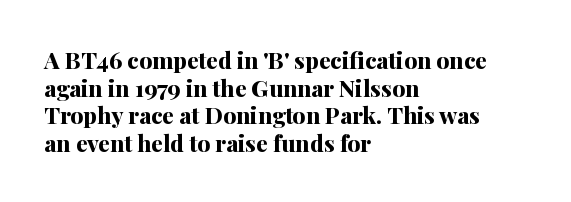
{"italic": "no", "bold": "yes", "underline": "no", "align": "left", "line_spacing_ratio": 1.2, "letter_spacing": "normal", "letter_spacing_em": 0.0, "glyph_px": 23}
